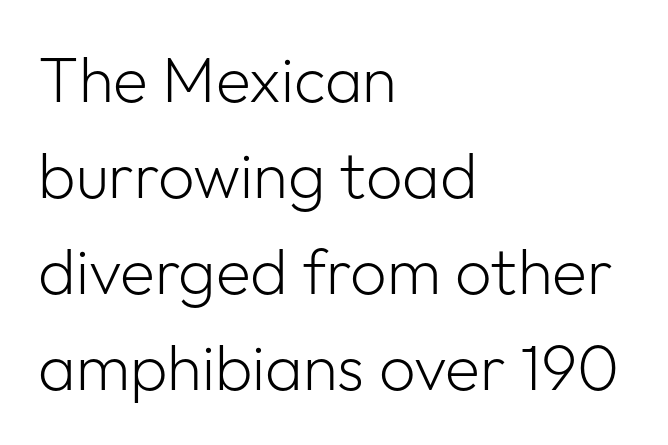
Q: Is the text bold? A: No.
Q: Is the text italic (slanted)? A: No, it is upright.
Q: Is the typeface a serif or a sans-serif typeface? A: Sans-serif.
Q: Is the text underlined? A: No.
Q: How is the paragraph aligned? A: Left-aligned.
Q: Is the spacing between letters normal or unusually wide? A: Normal.
Q: Is the spacing between lines tight, normal or loose? A: Normal.
Q: Width (condensed, normal, or wide)? A: Normal.
Q: Stroke contrast? A: Low.
Q: x-height? A: Medium.
Q: Monospaced? A: No.
